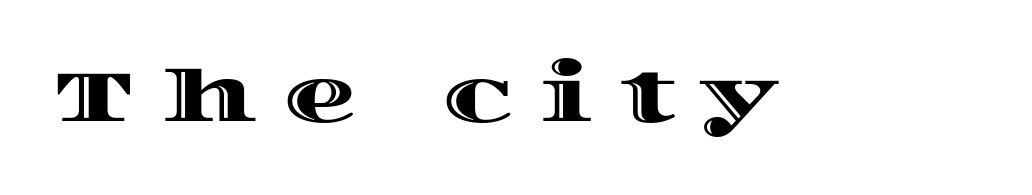
{"italic": "no", "width": "wide", "x_height": "large", "monospaced": "no", "underline": "no", "letter_spacing": "wide", "letter_spacing_em": 0.37, "glyph_px": 73}
